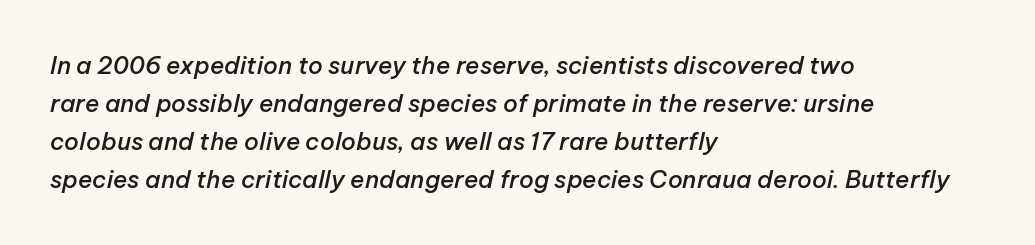
Successive baselines arrive at the customary interval. The paragraph shown leans on its left margin. On the weight axis this lands at semibold, roughly 600. Nobody touched the tracking dial on this one. Nobody drew a line under any word here. The font's italic variant was chosen for this text.
